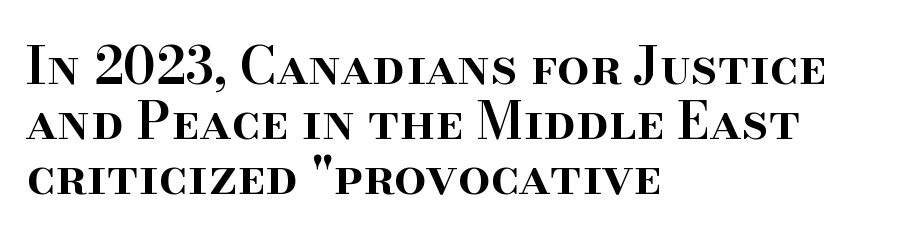
The image shows 51 px semibold serif type, upright; set left-aligned, tight line spacing (1.08x), normal letter spacing, not underlined; high stroke contrast and a small x-height.
